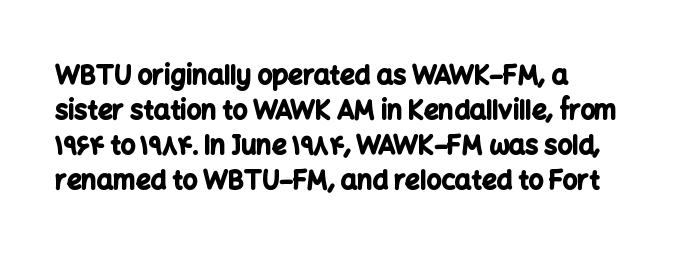
Q: Is the text bold? A: Yes.
Q: Is the text italic (slanted)? A: No, it is upright.
Q: Is the text underlined? A: No.
Q: Is the spacing between letters normal or unusually wide? A: Normal.
Q: Is the spacing between lines tight, normal or loose? A: Normal.
